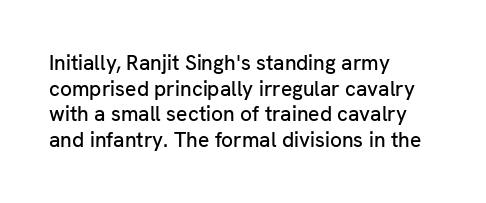
Q: Is the text italic (slanted)? A: No, it is upright.
Q: Is the text underlined? A: No.
Q: How is the paragraph aligned? A: Left-aligned.
Q: Is the spacing between letters normal or unusually wide? A: Normal.
